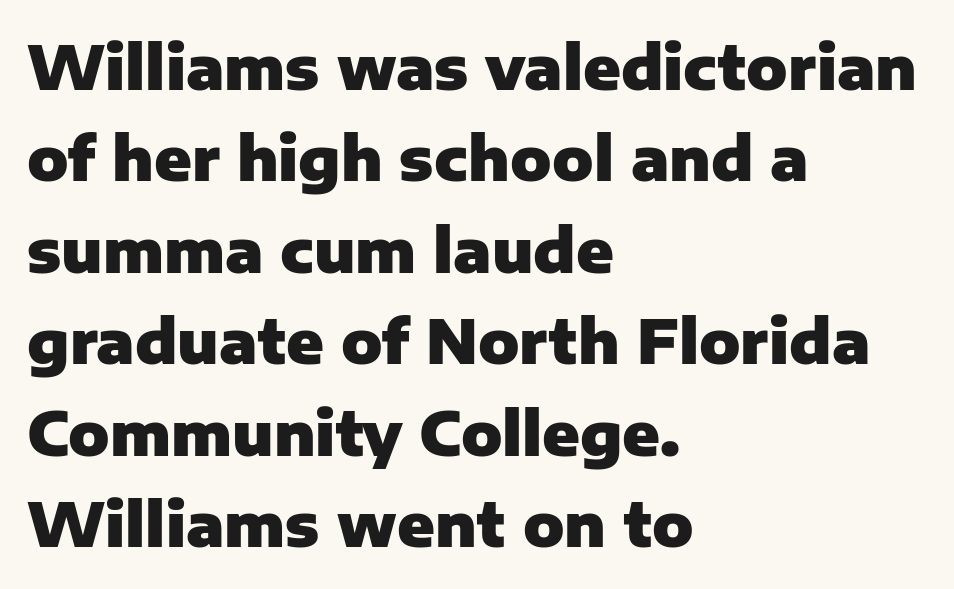
Q: Is the text bold? A: Yes.
Q: Is the text italic (slanted)? A: No, it is upright.
Q: Is the typeface a serif or a sans-serif typeface? A: Sans-serif.
Q: Is the text underlined? A: No.
Q: How is the paragraph aligned? A: Left-aligned.
Q: Is the spacing between letters normal or unusually wide? A: Normal.
Q: Is the spacing between lines tight, normal or loose? A: Normal.
Q: Width (condensed, normal, or wide)? A: Normal.
Q: Stroke contrast? A: Low.
Q: x-height? A: Medium.
Q: Monospaced? A: No.
